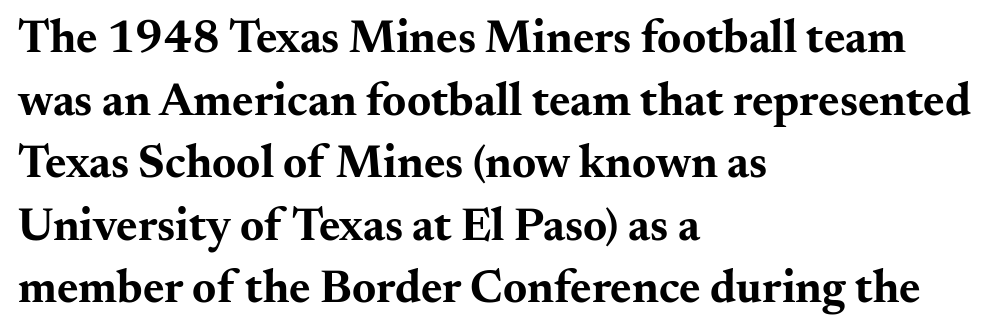
The image shows 46 px bold, wide serif type, upright; set left-aligned, normal line spacing (1.36x), normal letter spacing, not underlined; medium stroke contrast and a small x-height.
